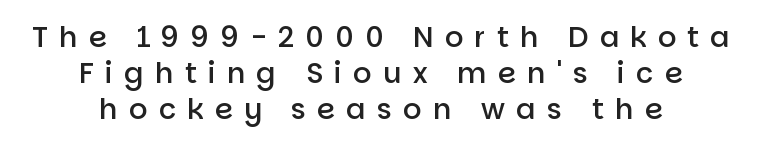
The image shows 29 px semibold sans-serif type, upright; set centered, normal line spacing (1.25x), unusually wide letter spacing (+0.38 em), not underlined; low stroke contrast and a large x-height.
